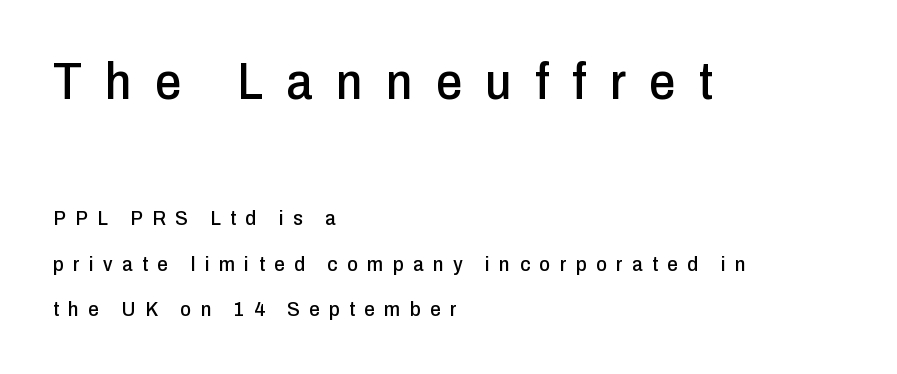
Q: Is the text italic (slanted)? A: No, it is upright.
Q: Is the typeface a serif or a sans-serif typeface? A: Sans-serif.
Q: Is the text underlined? A: No.
Q: How is the paragraph aligned? A: Left-aligned.
Q: Is the spacing between letters normal or unusually wide? A: Unusually wide.
Q: Is the spacing between lines tight, normal or loose? A: Loose.
Q: Which block of text is set in a larger size, the first (top) or the second (bottom)? A: The first (top) one.
Q: Width (condensed, normal, or wide)? A: Condensed.
Q: Stroke contrast? A: Low.
Q: x-height? A: Medium.
Q: Monospaced? A: No.
